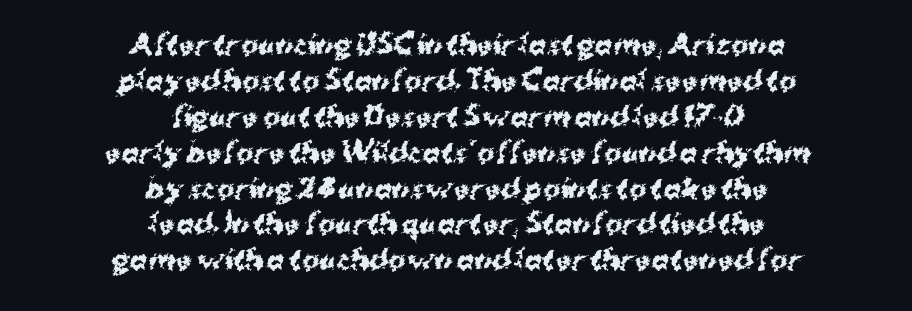
{"bold": "yes", "underline": "no", "align": "center", "line_spacing": "normal", "line_spacing_ratio": 1.38, "letter_spacing": "normal", "letter_spacing_em": 0.0, "glyph_px": 26}
